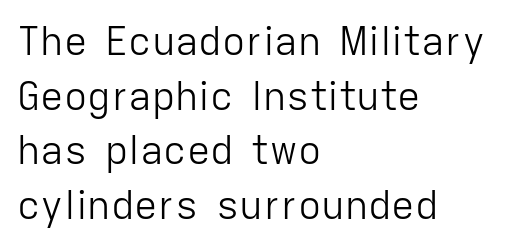
The image shows 39 px light sans-serif type, upright; set left-aligned, normal line spacing (1.4x), normal letter spacing, not underlined; low stroke contrast and a medium x-height.
